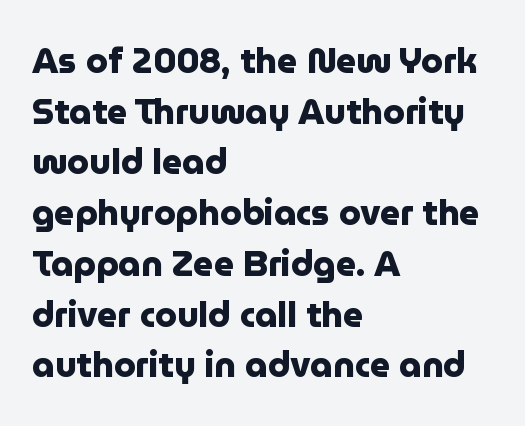
{"serif": "no", "italic": "no", "bold": "yes", "weight": "heavy", "width": "normal", "stroke_contrast": "low", "x_height": "medium", "monospaced": "no", "underline": "no", "align": "left", "line_spacing": "normal", "line_spacing_ratio": 1.45, "letter_spacing": "normal", "letter_spacing_em": 0.0, "glyph_px": 35}
